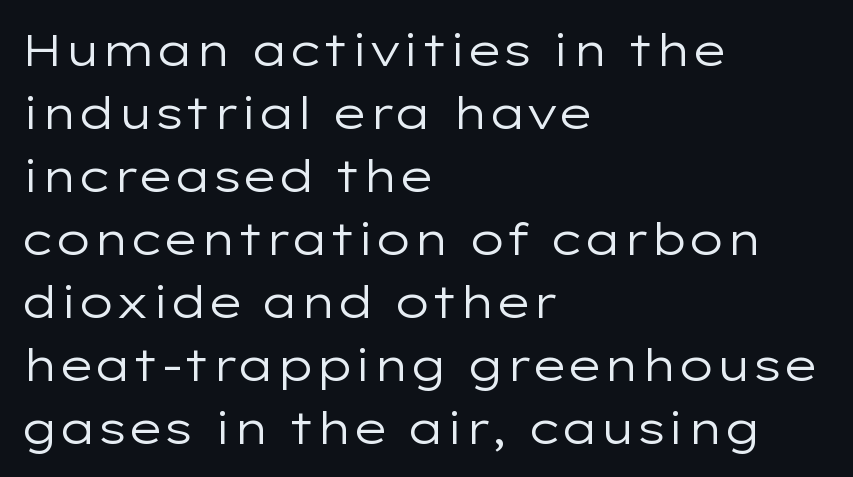
The image shows 45 px regular-weight, wide sans-serif type, upright; set left-aligned, normal line spacing (1.4x), normal letter spacing, not underlined; low stroke contrast and a medium x-height.
